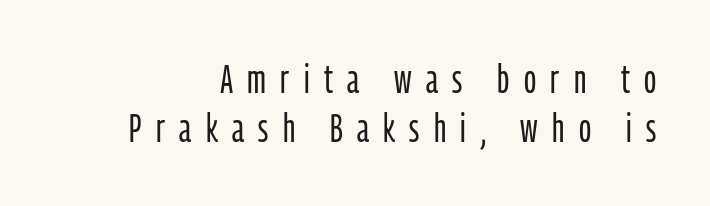
Q: Is the text bold? A: No.
Q: Is the text italic (slanted)? A: No, it is upright.
Q: Is the typeface a serif or a sans-serif typeface? A: Sans-serif.
Q: Is the text underlined? A: No.
Q: Is the spacing between letters normal or unusually wide? A: Unusually wide.
Q: Width (condensed, normal, or wide)? A: Condensed.
Q: Stroke contrast? A: Low.
Q: x-height? A: Medium.
Q: Monospaced? A: No.
